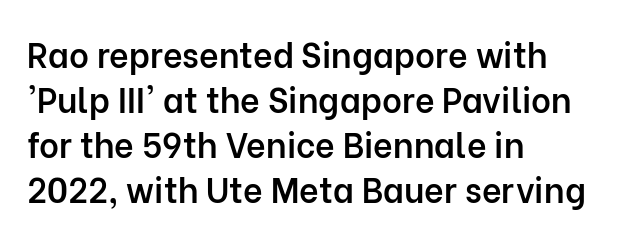
Q: Is the text bold? A: Semi-bold.
Q: Is the text italic (slanted)? A: No, it is upright.
Q: Is the typeface a serif or a sans-serif typeface? A: Sans-serif.
Q: Is the text underlined? A: No.
Q: How is the paragraph aligned? A: Left-aligned.
Q: Is the spacing between letters normal or unusually wide? A: Normal.
Q: Is the spacing between lines tight, normal or loose? A: Normal.
Q: Width (condensed, normal, or wide)? A: Normal.
Q: Stroke contrast? A: Low.
Q: x-height? A: Medium.
Q: Monospaced? A: No.
